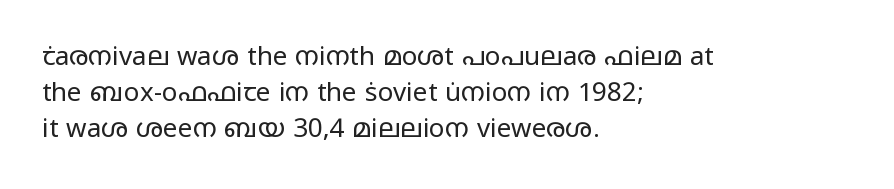
Q: Is the text bold? A: No.
Q: Is the text italic (slanted)? A: No, it is upright.
Q: Is the text underlined? A: No.
Q: How is the paragraph aligned? A: Left-aligned.
Q: Is the spacing between letters normal or unusually wide? A: Normal.
Q: Is the spacing between lines tight, normal or loose? A: Normal.
